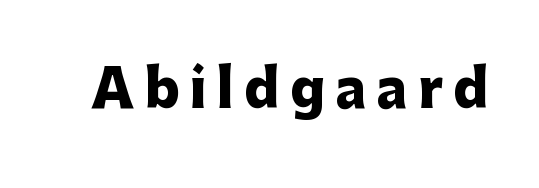
{"serif": "no", "italic": "no", "bold": "yes", "weight": "heavy", "width": "normal", "stroke_contrast": "low", "x_height": "medium", "monospaced": "no", "underline": "no", "letter_spacing": "wide", "letter_spacing_em": 0.2, "glyph_px": 52}
